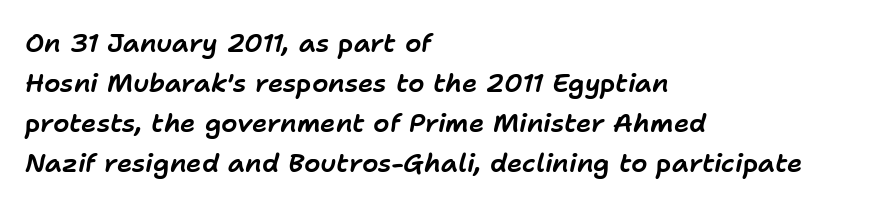
Anything drawn beneath the words? Only blank space. Tracking here is standard; glyphs follow each other at the usual distance. These lines were composed using italics. Students, observe: this is what conventionally led text looks like.
